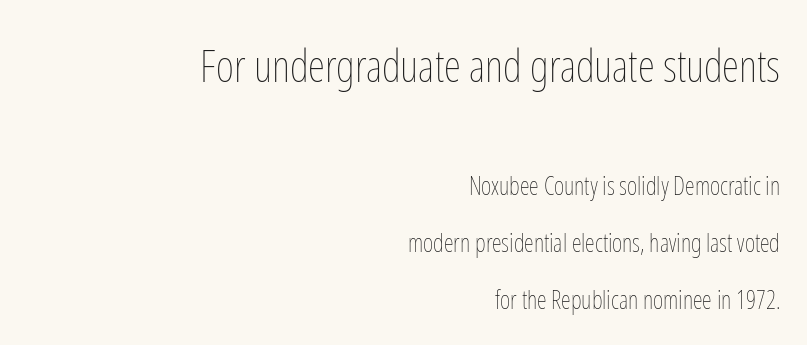
Leading: increased. Words float on clear page, feet unadorned. There is no visible air inserted between adjacent glyphs. Unbolded letterforms with no extra heft. One-word summary of the alignment: right.
